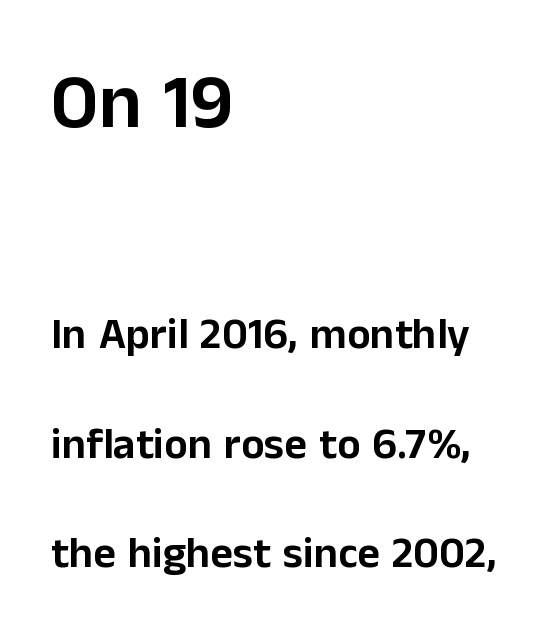
{"serif": "no", "italic": "no", "width": "normal", "stroke_contrast": "low", "x_height": "medium", "monospaced": "no", "underline": "no", "align": "left", "line_spacing": "loose", "line_spacing_ratio": 2.49, "letter_spacing": "normal", "letter_spacing_em": 0.0, "larger_block": "first", "size_ratio": 1.75, "glyph_px": 77}
